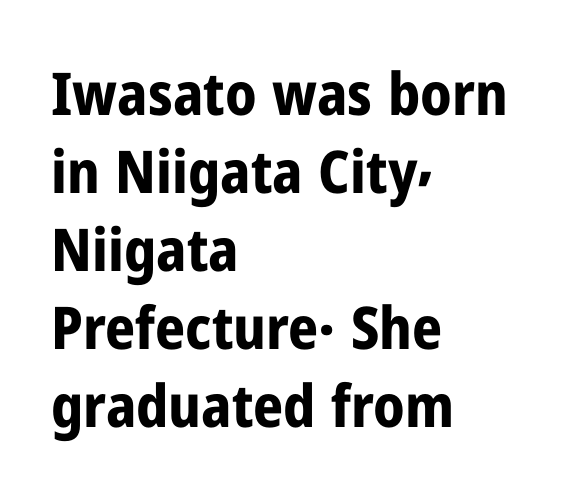
The image shows 59 px bold, condensed sans-serif type, upright; set left-aligned, normal line spacing (1.32x), normal letter spacing, not underlined; low stroke contrast and a medium x-height.
